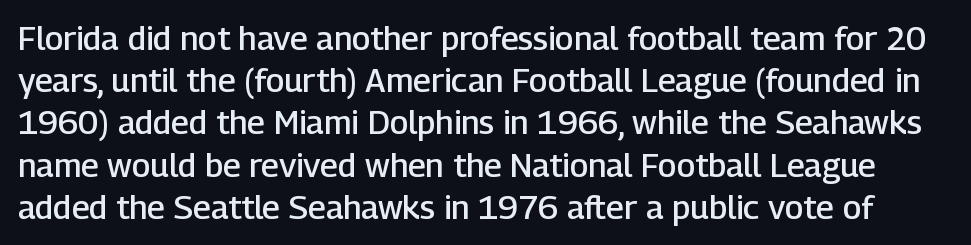
Q: Is the text bold? A: Semi-bold.
Q: Is the text italic (slanted)? A: No, it is upright.
Q: Is the typeface a serif or a sans-serif typeface? A: Sans-serif.
Q: Is the text underlined? A: No.
Q: Is the spacing between letters normal or unusually wide? A: Normal.
Q: Is the spacing between lines tight, normal or loose? A: Normal.
Q: Width (condensed, normal, or wide)? A: Normal.
Q: Stroke contrast? A: Low.
Q: x-height? A: Medium.
Q: Monospaced? A: No.
